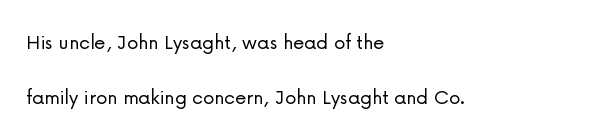
The image shows 23 px text type, upright; set left-aligned, loose line spacing (2.37x), normal letter spacing, not underlined.
